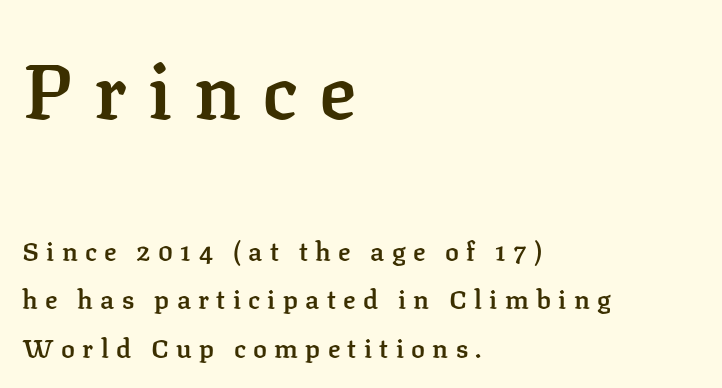
{"serif": "yes", "italic": "no", "bold": "semi", "weight": "semibold", "width": "normal", "stroke_contrast": "low", "x_height": "medium", "monospaced": "no", "underline": "no", "align": "left", "line_spacing_ratio": 1.87, "letter_spacing": "wide", "letter_spacing_em": 0.28, "larger_block": "first", "size_ratio": 2.96, "glyph_px": 77}
